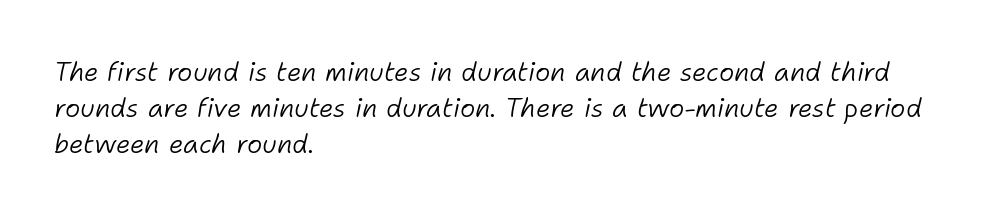
Q: Is the text bold? A: No.
Q: Is the text italic (slanted)? A: Yes, it leans right by about 11 degrees.
Q: Is the text underlined? A: No.
Q: How is the paragraph aligned? A: Left-aligned.
Q: Is the spacing between letters normal or unusually wide? A: Normal.
Q: Is the spacing between lines tight, normal or loose? A: Normal.
